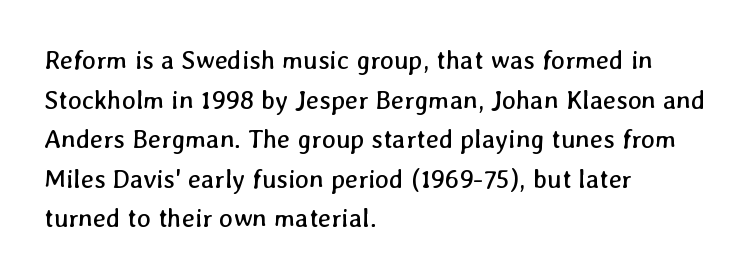
The image shows 26 px text type; set left-aligned, normal line spacing (1.52x), normal letter spacing, not underlined.
